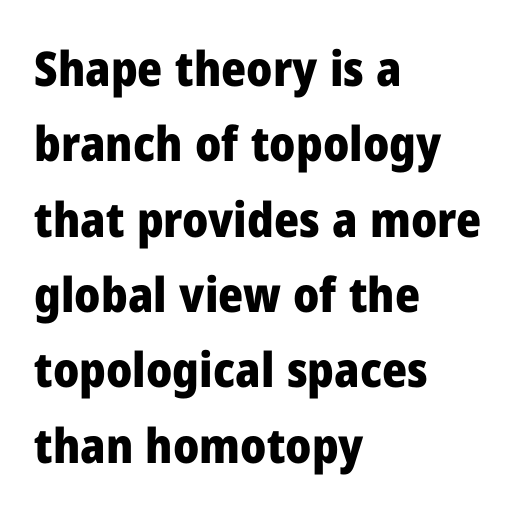
Q: Is the text bold? A: Yes.
Q: Is the text italic (slanted)? A: No, it is upright.
Q: Is the typeface a serif or a sans-serif typeface? A: Sans-serif.
Q: Is the text underlined? A: No.
Q: How is the paragraph aligned? A: Left-aligned.
Q: Is the spacing between letters normal or unusually wide? A: Normal.
Q: Is the spacing between lines tight, normal or loose? A: Normal.
Q: Width (condensed, normal, or wide)? A: Normal.
Q: Stroke contrast? A: Low.
Q: x-height? A: Medium.
Q: Monospaced? A: No.
